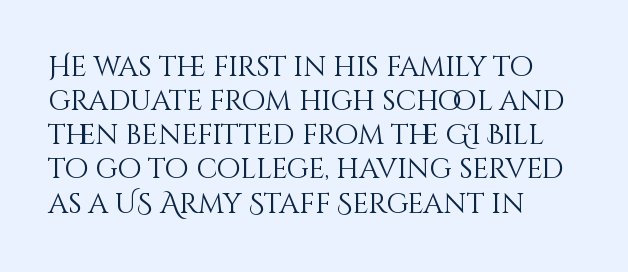
The image shows 28 px light type, upright; set left-aligned, line spacing 1.22x, normal letter spacing, not underlined; medium stroke contrast and a large x-height.
